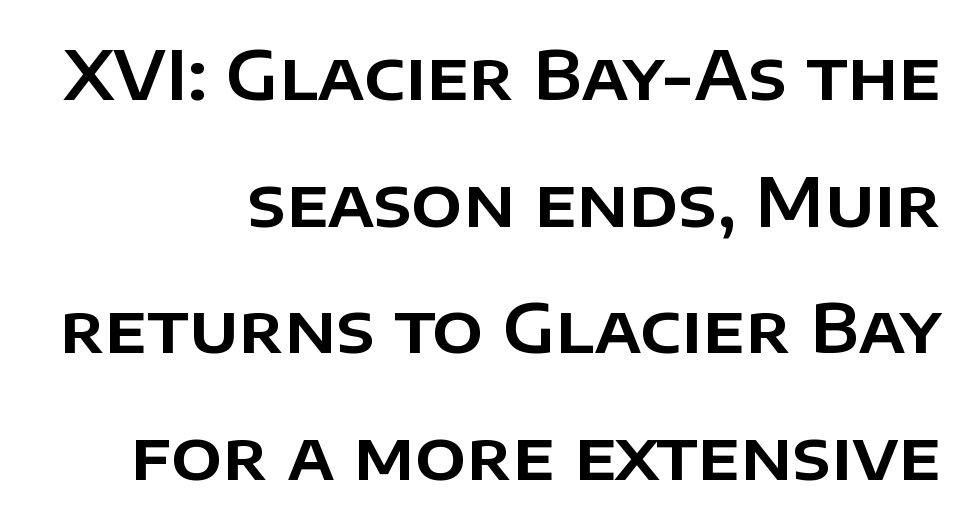
Varying glyph widths throughout — classic text-font behaviour. This sample uses a sans-serif face. The foot of each line stays bare and open. The lines in this sample share a right terminus and differ only in where they begin.
